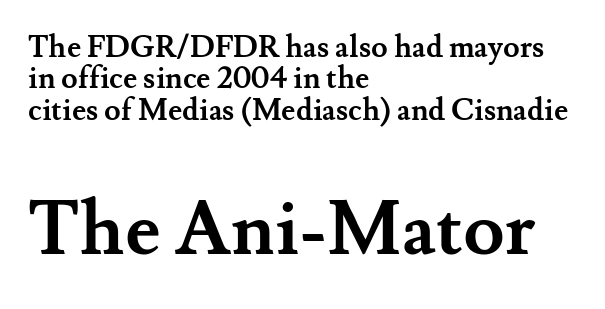
{"serif": "yes", "italic": "no", "bold": "yes", "weight": "semibold", "width": "normal", "stroke_contrast": "medium", "x_height": "small", "monospaced": "no", "underline": "no", "align": "left", "line_spacing": "tight", "line_spacing_ratio": 1.05, "letter_spacing": "normal", "letter_spacing_em": 0.0, "larger_block": "second", "size_ratio": 2.5, "glyph_px": 75}
